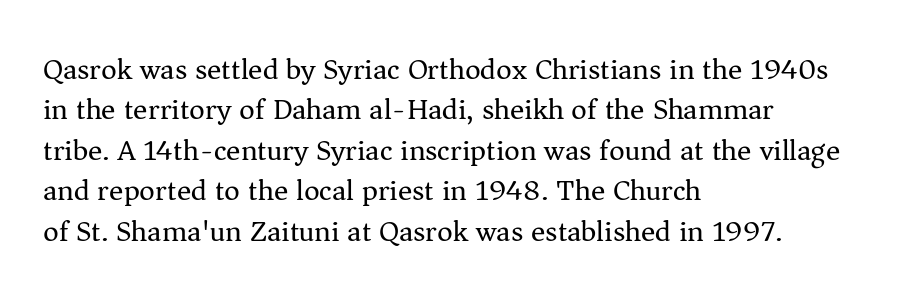
Q: Is the text bold? A: No.
Q: Is the text italic (slanted)? A: No, it is upright.
Q: Is the typeface a serif or a sans-serif typeface? A: Serif.
Q: Is the text underlined? A: No.
Q: How is the paragraph aligned? A: Left-aligned.
Q: Is the spacing between letters normal or unusually wide? A: Normal.
Q: Is the spacing between lines tight, normal or loose? A: Normal.
Q: Width (condensed, normal, or wide)? A: Normal.
Q: Stroke contrast? A: Medium.
Q: x-height? A: Medium.
Q: Monospaced? A: No.
